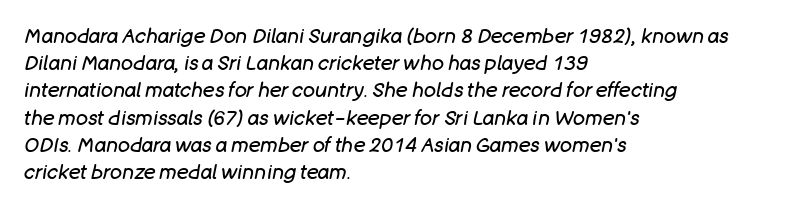
Q: Is the text bold? A: No.
Q: Is the text italic (slanted)? A: Yes, it leans right by about 11 degrees.
Q: Is the text underlined? A: No.
Q: How is the paragraph aligned? A: Left-aligned.
Q: Is the spacing between letters normal or unusually wide? A: Normal.
Q: Is the spacing between lines tight, normal or loose? A: Normal.
